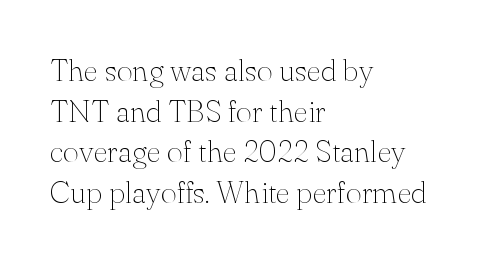
Q: Is the text bold? A: No.
Q: Is the text italic (slanted)? A: No, it is upright.
Q: Is the typeface a serif or a sans-serif typeface? A: Serif.
Q: Is the text underlined? A: No.
Q: How is the paragraph aligned? A: Left-aligned.
Q: Is the spacing between letters normal or unusually wide? A: Normal.
Q: Is the spacing between lines tight, normal or loose? A: Normal.
Q: Width (condensed, normal, or wide)? A: Normal.
Q: Stroke contrast? A: Medium.
Q: x-height? A: Small.
Q: Monospaced? A: No.
